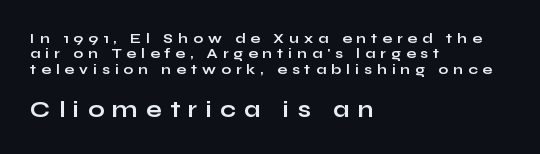
{"italic": "no", "bold": "yes", "underline": "no", "align": "left", "line_spacing": "tight", "line_spacing_ratio": 1.1, "letter_spacing": "wide", "letter_spacing_em": 0.36, "larger_block": "second", "size_ratio": 1.64, "glyph_px": 23}
